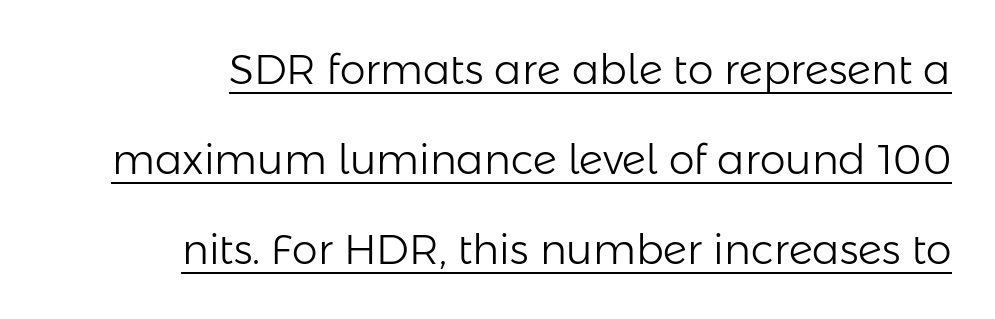
Q: Is the text bold? A: No.
Q: Is the text italic (slanted)? A: No, it is upright.
Q: Is the typeface a serif or a sans-serif typeface? A: Sans-serif.
Q: Is the text underlined? A: Yes.
Q: How is the paragraph aligned? A: Right-aligned.
Q: Is the spacing between letters normal or unusually wide? A: Normal.
Q: Is the spacing between lines tight, normal or loose? A: Loose.
Q: Width (condensed, normal, or wide)? A: Normal.
Q: Stroke contrast? A: Low.
Q: x-height? A: Medium.
Q: Monospaced? A: No.
